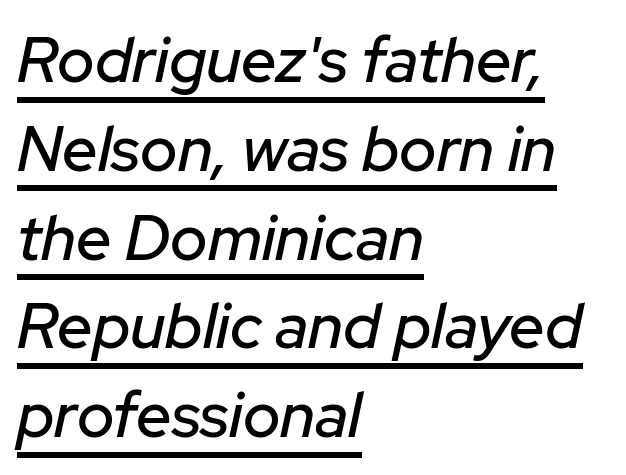
Evenly set lines give the paragraph a standard silhouette. The sample's only ornament is a line tracing under the words. The face used here is rendered with its standard letterfit. This is oblique type, the kind used for emphasis or titles. Is the block centered? No — it sits flush against the left margin. The passage shown is typed in a proportional face where columns would drift.
